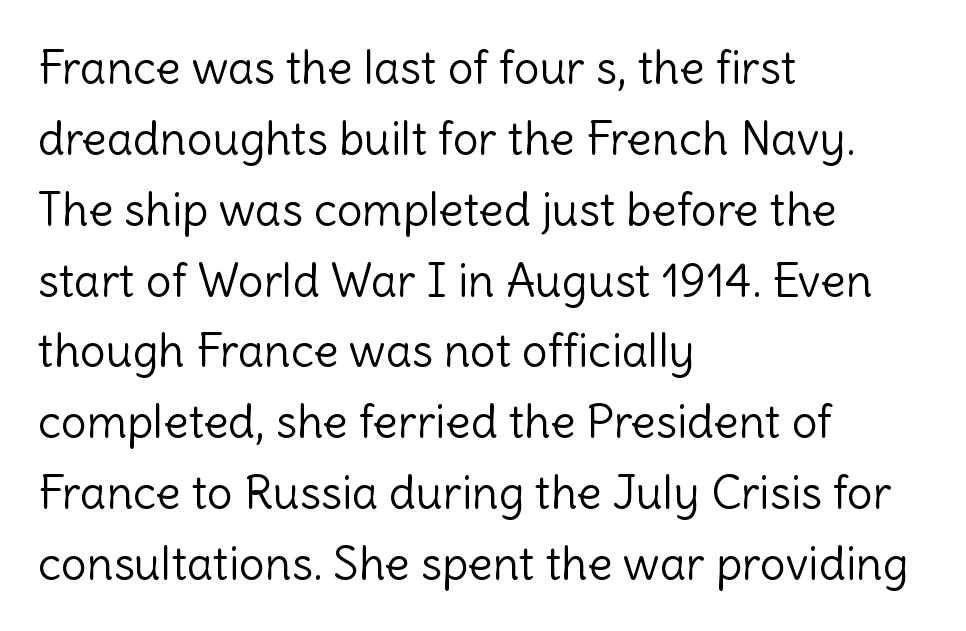
The image shows 46 px light sans-serif type, upright; set left-aligned, normal line spacing (1.54x), normal letter spacing, not underlined; a medium x-height.
